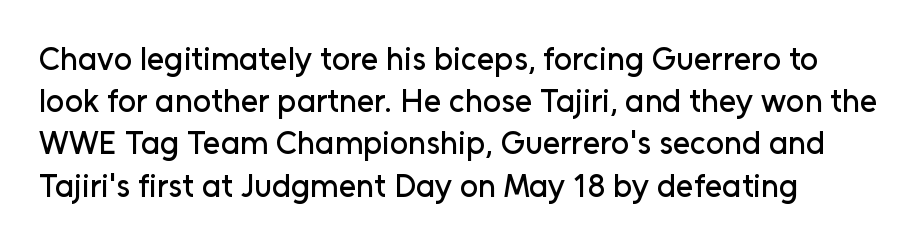
Glyph-to-glyph distance matches everyday printed text. Spacing verdict: proportional, widths tailored to each character. Letters rest on an invisible, unmarked baseline. Unlike a traditional serif, this face leaves its strokes unadorned. One glance says typical: line gaps are just what's usual.
